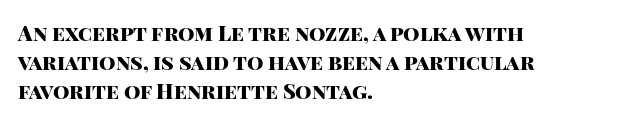
The lines are quadded left. These lines keep a tight, regular rhythm from letter to letter. The gap between lines stays unmarked. It's the straight-up-and-down kind of type. The rendering uses a moderate line-height, typical for paragraphs. Pretty heavy lettering here — definitely bold.
